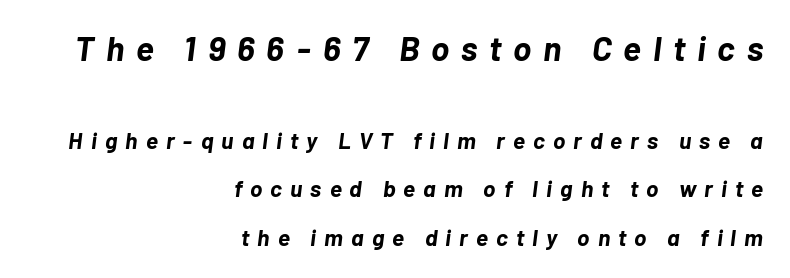
{"italic": "yes", "lean": "right", "slant_degrees": 7, "bold": "yes", "weight": "bold", "width": "normal", "stroke_contrast": "low", "x_height": "medium", "monospaced": "no", "underline": "no", "align": "right", "line_spacing": "loose", "line_spacing_ratio": 2.11, "letter_spacing": "wide", "letter_spacing_em": 0.35, "larger_block": "first", "size_ratio": 1.48, "glyph_px": 34}
